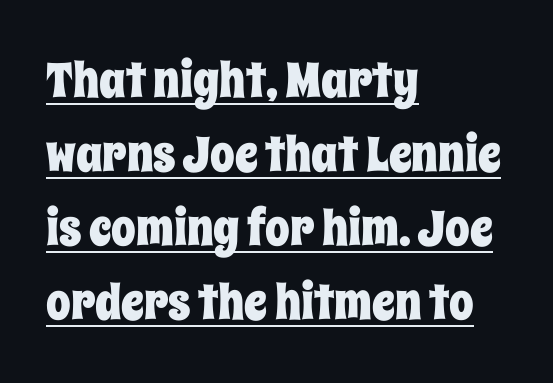
{"italic": "no", "width": "condensed", "stroke_contrast": "low", "x_height": "large", "monospaced": "no", "underline": "yes", "align": "left", "line_spacing": "normal", "line_spacing_ratio": 1.51, "letter_spacing": "normal", "letter_spacing_em": 0.0, "glyph_px": 49}
